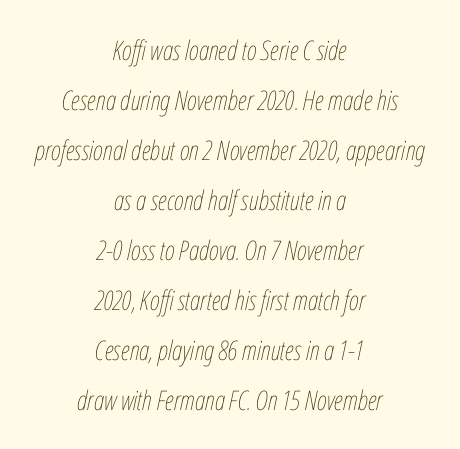
{"italic": "yes", "lean": "right", "slant_degrees": 12, "bold": "no", "underline": "no", "align": "center", "line_spacing_ratio": 1.85, "letter_spacing": "normal", "letter_spacing_em": 0.0, "glyph_px": 27}
